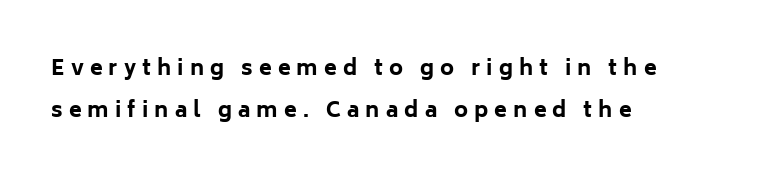
Q: Is the text bold? A: Yes.
Q: Is the text italic (slanted)? A: No, it is upright.
Q: Is the text underlined? A: No.
Q: How is the paragraph aligned? A: Left-aligned.
Q: Is the spacing between letters normal or unusually wide? A: Unusually wide.
Q: Is the spacing between lines tight, normal or loose? A: Loose.
